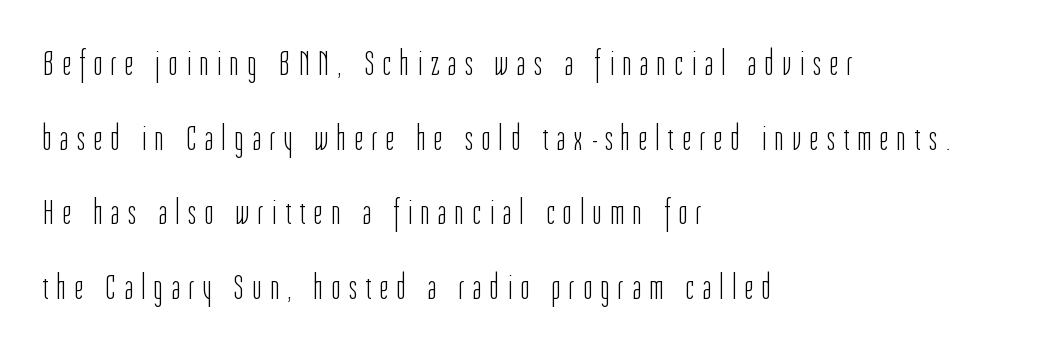
The image shows 36 px light, condensed sans-serif type, upright; set left-aligned, loose line spacing (2.07x), unusually wide letter spacing (+0.25 em), not underlined; low stroke contrast and a medium x-height.
